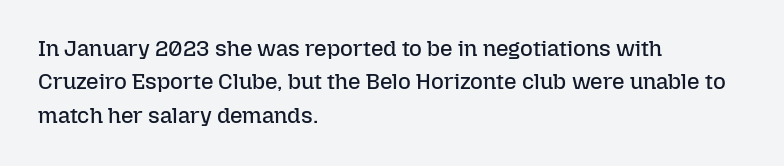
The image shows 22 px text type, upright; set left-aligned, normal line spacing (1.52x), normal letter spacing, not underlined.
